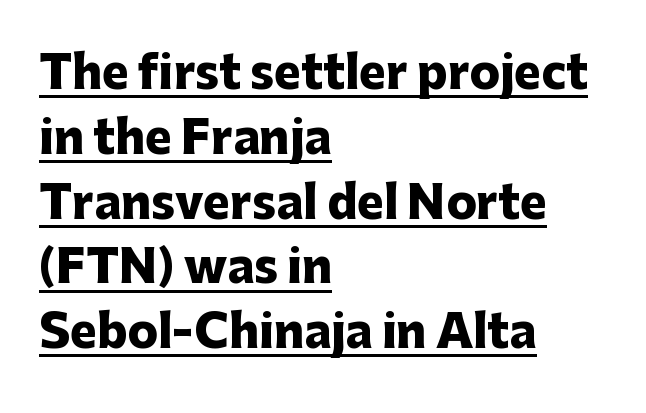
Q: Is the text bold? A: Yes.
Q: Is the text italic (slanted)? A: No, it is upright.
Q: Is the typeface a serif or a sans-serif typeface? A: Sans-serif.
Q: Is the text underlined? A: Yes.
Q: How is the paragraph aligned? A: Left-aligned.
Q: Is the spacing between letters normal or unusually wide? A: Normal.
Q: Is the spacing between lines tight, normal or loose? A: Normal.
Q: Width (condensed, normal, or wide)? A: Normal.
Q: Stroke contrast? A: Low.
Q: x-height? A: Medium.
Q: Monospaced? A: No.
